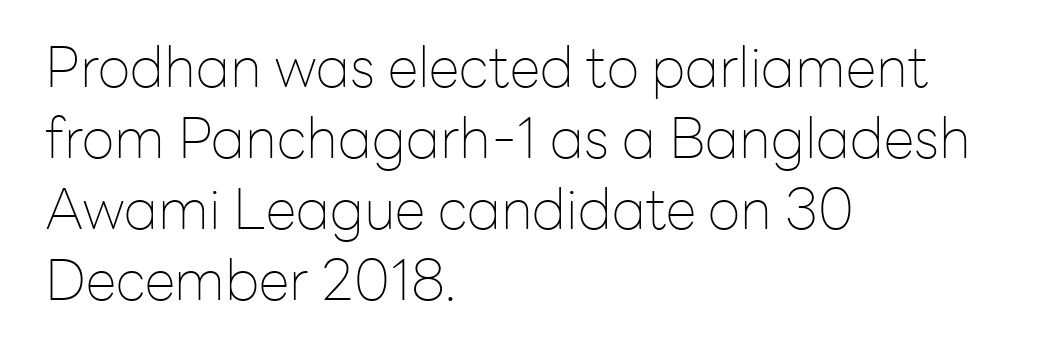
The image shows 56 px thin sans-serif type, upright; set left-aligned, normal line spacing (1.27x), normal letter spacing, not underlined; low stroke contrast and a medium x-height.
